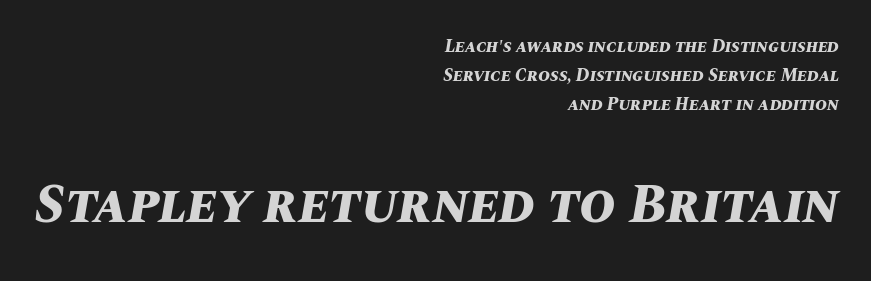
The image shows 55 px bold type, italic (leaning right); set right-aligned, normal line spacing (1.62x), normal letter spacing, not underlined; the second (bottom) block is 3.06x larger; medium stroke contrast and a large x-height.
